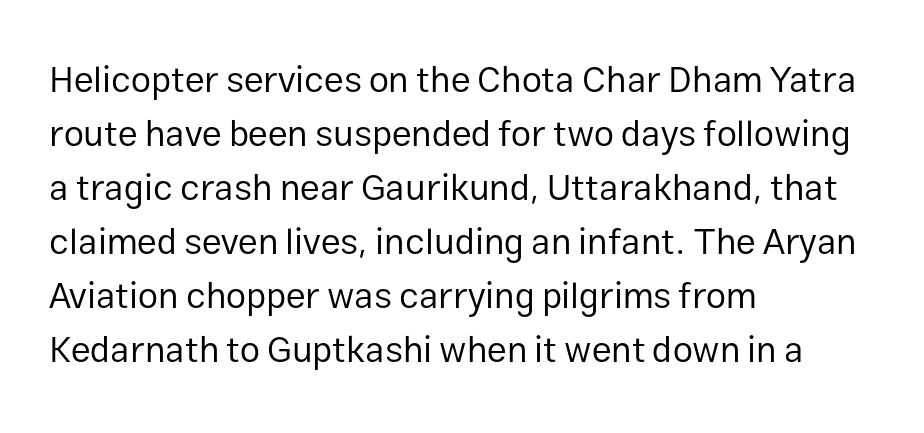
Type without underlining. The face looks like a standard text weight, possibly lighter. A sans-serif font was chosen for this passage. Whoever set this chose a conventional vertical rhythm.
